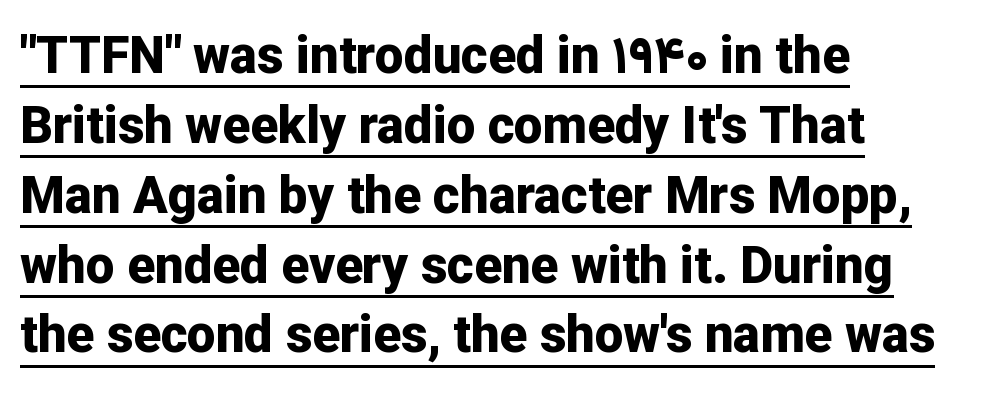
{"serif": "no", "italic": "no", "bold": "yes", "weight": "bold", "width": "normal", "stroke_contrast": "low", "x_height": "medium", "monospaced": "no", "underline": "yes", "align": "left", "line_spacing": "normal", "line_spacing_ratio": 1.37, "letter_spacing": "normal", "letter_spacing_em": 0.0, "glyph_px": 51}
